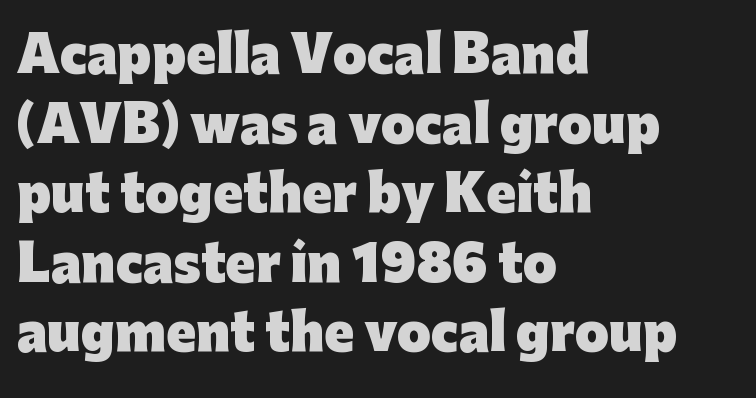
Italic: no, the glyphs are upright roman. Casual observation: everything's shoved over to the left. The rendering uses natural spacing where letterforms have individual widths. You can tell from the bare stems that sans-serif type was used. These lines keep a tight, regular rhythm from letter to letter.
